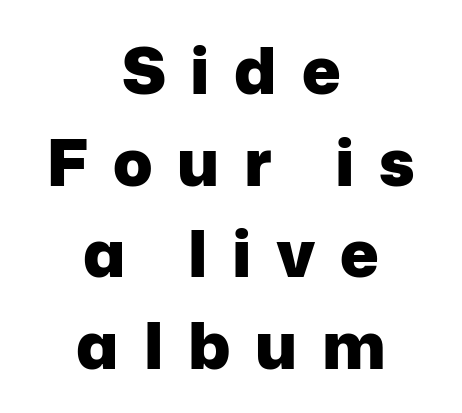
These lines sit exactly where default settings would place them. Here the glyphs are tracked loosely, breaking word shapes into spaced letters. Type without underlining. Each line is balanced around a shared central axis. Every letter is thick-stroked: bold, no question. A typesetter would mark this as roman, not italic.
